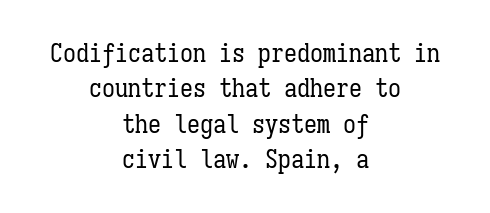
Q: Is the text bold? A: No.
Q: Is the text italic (slanted)? A: No, it is upright.
Q: Is the text underlined? A: No.
Q: How is the paragraph aligned? A: Centered.
Q: Is the spacing between letters normal or unusually wide? A: Normal.
Q: Is the spacing between lines tight, normal or loose? A: Normal.
